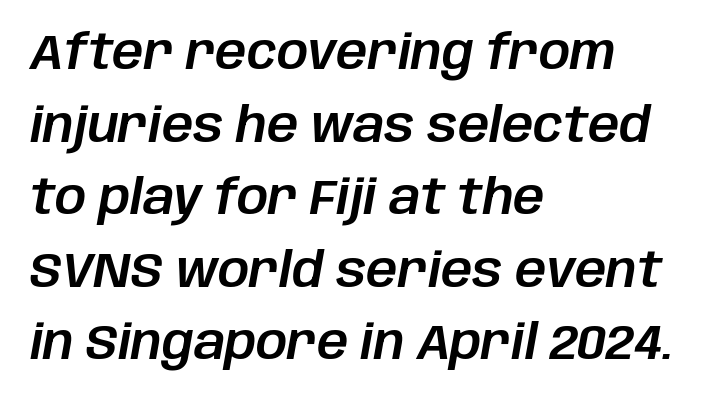
Q: Is the text italic (slanted)? A: Yes, it leans right by about 10 degrees.
Q: Is the text underlined? A: No.
Q: How is the paragraph aligned? A: Left-aligned.
Q: Is the spacing between letters normal or unusually wide? A: Normal.
Q: Is the spacing between lines tight, normal or loose? A: Normal.
Q: Width (condensed, normal, or wide)? A: Normal.
Q: Stroke contrast? A: Low.
Q: x-height? A: Large.
Q: Monospaced? A: No.
